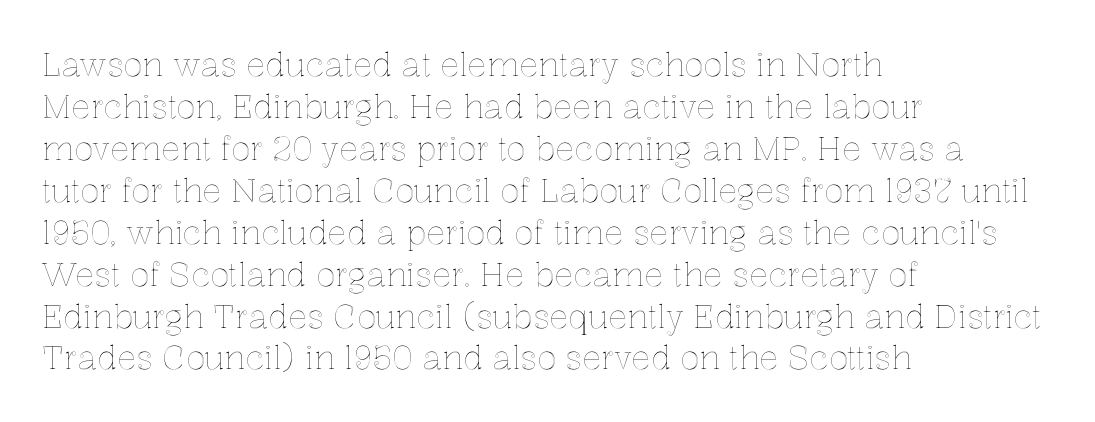
Q: Is the text italic (slanted)? A: No, it is upright.
Q: Is the text underlined? A: No.
Q: How is the paragraph aligned? A: Left-aligned.
Q: Is the spacing between letters normal or unusually wide? A: Normal.
Q: Is the spacing between lines tight, normal or loose? A: Normal.
Q: Width (condensed, normal, or wide)? A: Normal.
Q: x-height? A: Medium.
Q: Monospaced? A: No.
